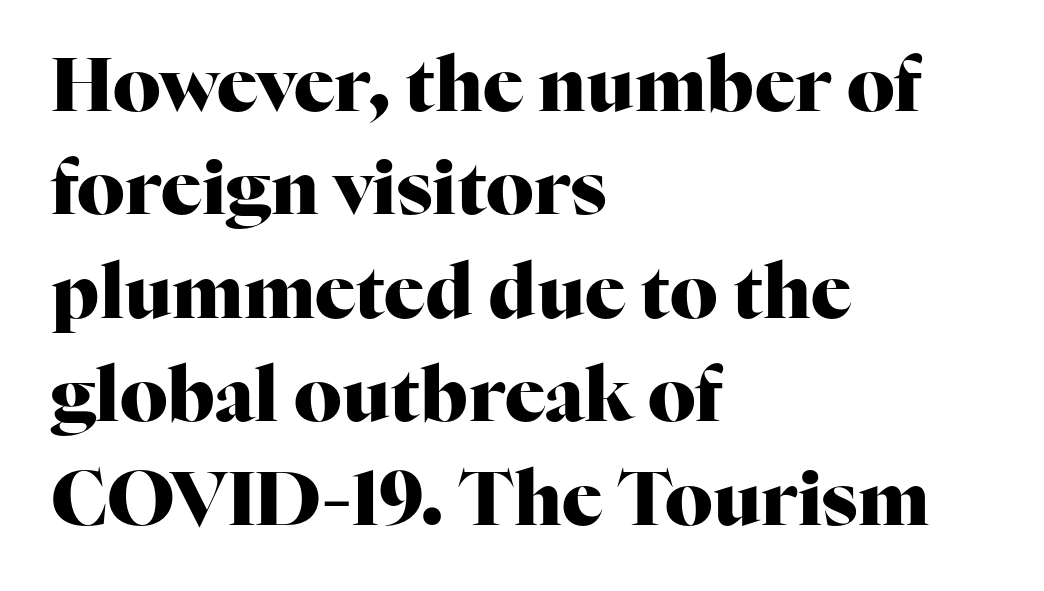
The image shows 75 px heavy serif type, upright; set left-aligned, normal line spacing (1.38x), normal letter spacing, not underlined; high stroke contrast and a medium x-height.
